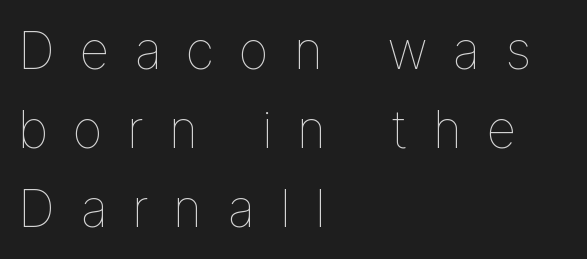
{"italic": "no", "bold": "no", "weight": "thin", "width": "normal", "stroke_contrast": "low", "x_height": "medium", "monospaced": "no", "underline": "no", "align": "left", "line_spacing": "normal", "line_spacing_ratio": 1.52, "letter_spacing": "wide", "letter_spacing_em": 0.47, "glyph_px": 52}
